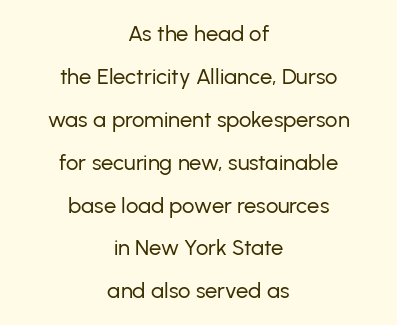
The image shows 22 px text type, upright; set centered, loose line spacing (1.95x), normal letter spacing, not underlined.
